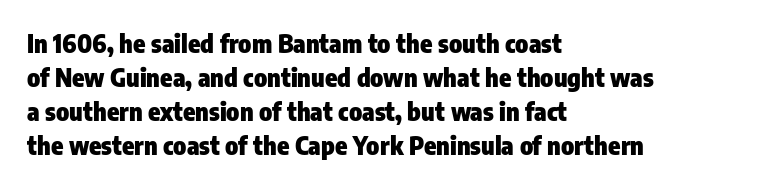
Just letters on the line, the space beneath them empty. No italicization has been applied; the sample stays upright. The rows are spaced the way most documents space them. The glyphs have the mass of a bold cut. Look at the tracking — it's just the regular setting, nothing added. Each line starts at the same left margin while the right side varies.
